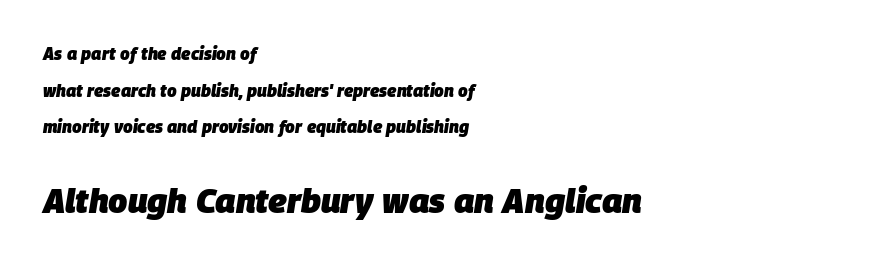
{"italic": "yes", "lean": "right", "slant_degrees": 9, "bold": "yes", "weight": "heavy", "width": "normal", "stroke_contrast": "low", "x_height": "large", "monospaced": "no", "underline": "no", "align": "left", "line_spacing": "loose", "line_spacing_ratio": 2.16, "letter_spacing": "normal", "letter_spacing_em": 0.0, "larger_block": "second", "size_ratio": 2.0, "glyph_px": 34}
